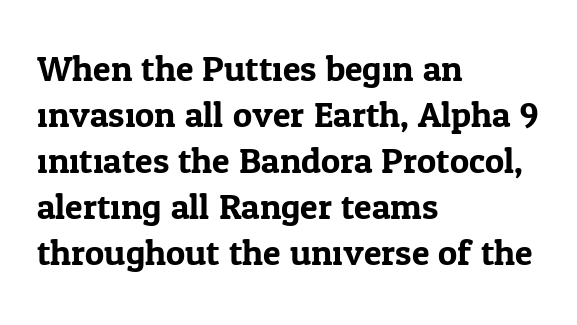
The image shows 36 px serif type, upright; set left-aligned, normal line spacing (1.28x), normal letter spacing, not underlined; low stroke contrast and a medium x-height.
